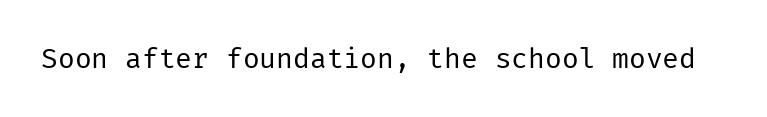
The image shows 28 px regular-weight sans-serif type, upright; set normal letter spacing, not underlined; low stroke contrast and a medium x-height.
